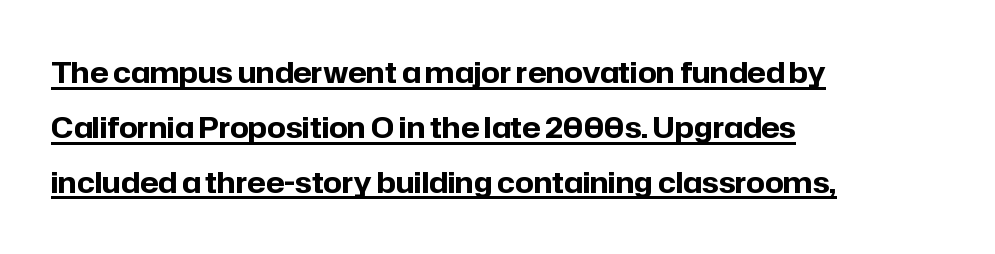
Q: Is the text bold? A: Yes.
Q: Is the text italic (slanted)? A: No, it is upright.
Q: Is the typeface a serif or a sans-serif typeface? A: Sans-serif.
Q: Is the text underlined? A: Yes.
Q: How is the paragraph aligned? A: Left-aligned.
Q: Is the spacing between letters normal or unusually wide? A: Normal.
Q: Width (condensed, normal, or wide)? A: Normal.
Q: Stroke contrast? A: Low.
Q: x-height? A: Medium.
Q: Monospaced? A: No.
